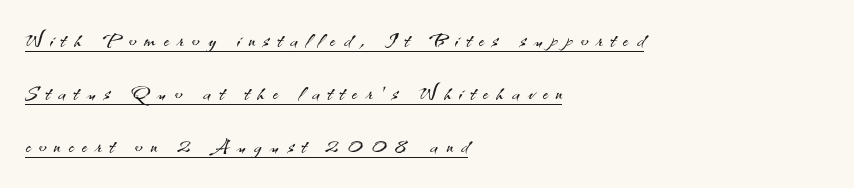
{"serif": "no", "bold": "no", "weight": "light", "width": "normal", "stroke_contrast": "medium", "x_height": "small", "monospaced": "no", "underline": "yes", "align": "left", "line_spacing": "loose", "line_spacing_ratio": 1.9, "letter_spacing": "wide", "letter_spacing_em": 0.3, "glyph_px": 28}
